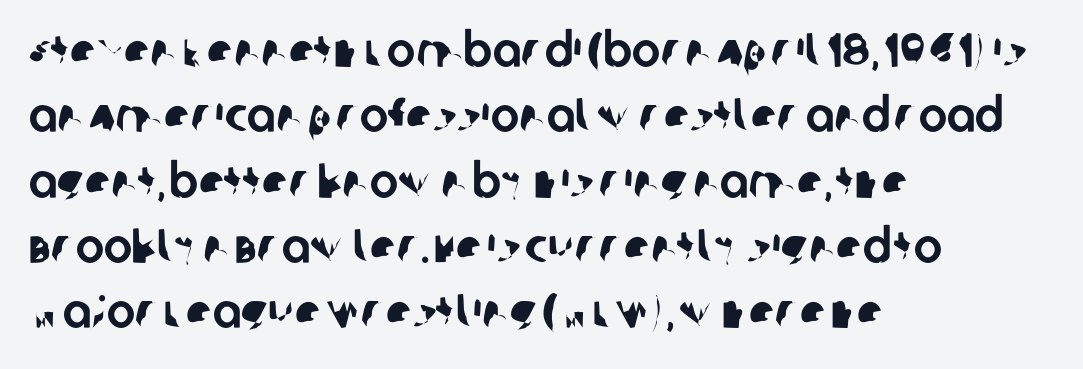
{"serif": "no", "width": "normal", "stroke_contrast": "low", "x_height": "large", "monospaced": "no", "underline": "no", "align": "left", "line_spacing": "normal", "line_spacing_ratio": 1.36, "letter_spacing": "normal", "letter_spacing_em": 0.0, "glyph_px": 48}
